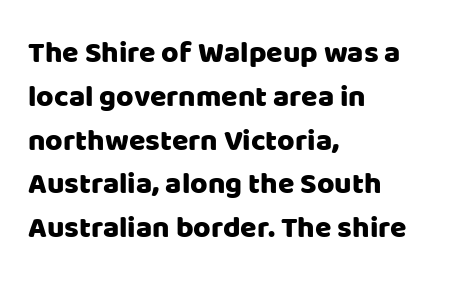
Q: Is the text italic (slanted)? A: No, it is upright.
Q: Is the typeface a serif or a sans-serif typeface? A: Sans-serif.
Q: Is the text underlined? A: No.
Q: How is the paragraph aligned? A: Left-aligned.
Q: Is the spacing between letters normal or unusually wide? A: Normal.
Q: Is the spacing between lines tight, normal or loose? A: Normal.
Q: Width (condensed, normal, or wide)? A: Normal.
Q: Stroke contrast? A: Low.
Q: x-height? A: Large.
Q: Monospaced? A: No.
